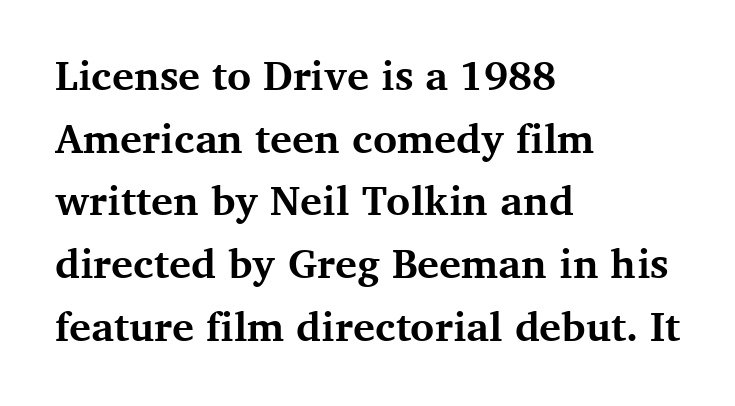
To sum up the face: it has serifs. In CSS terms this would be text-align: left. Looks like regular typesetting: each glyph gets only the width it needs. Between one letter and the next there's only the usual sliver of space.
